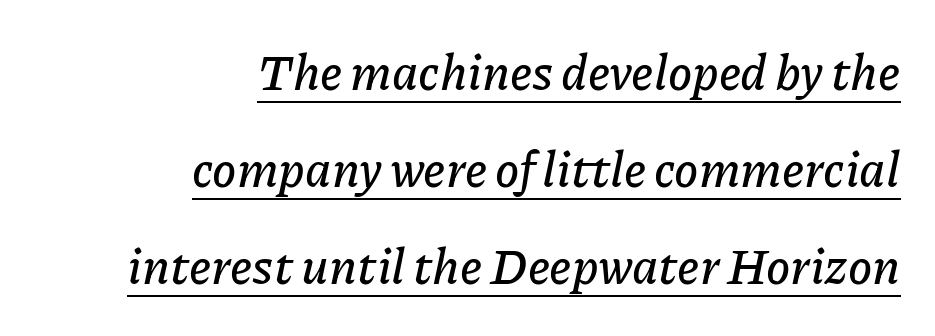
Quick note: italic. The designer dialed line spacing up above the default. Does extra space separate the letters? No, they use regular spacing. The text block is weighted toward the right margin, trailing off unevenly leftward.
